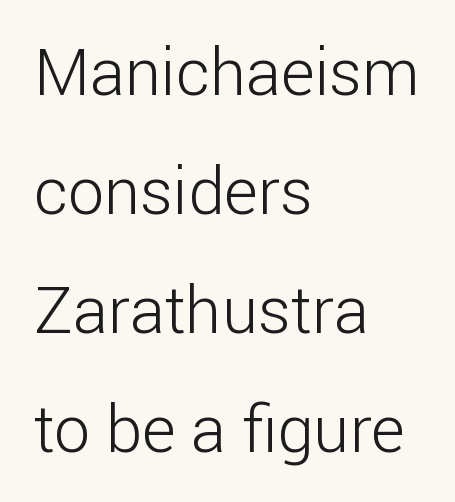
{"serif": "no", "italic": "no", "bold": "no", "weight": "light", "width": "normal", "stroke_contrast": "low", "x_height": "medium", "monospaced": "no", "underline": "no", "align": "left", "line_spacing_ratio": 1.83, "letter_spacing": "normal", "letter_spacing_em": 0.0, "glyph_px": 65}
